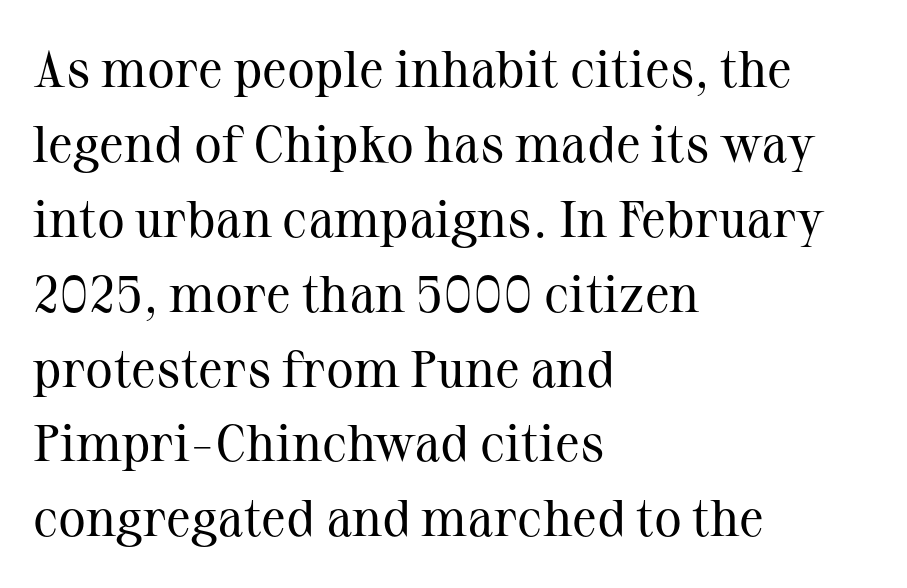
{"serif": "yes", "italic": "no", "bold": "no", "weight": "regular", "width": "normal", "stroke_contrast": "medium", "x_height": "medium", "monospaced": "no", "underline": "no", "align": "left", "line_spacing": "normal", "line_spacing_ratio": 1.44, "letter_spacing": "normal", "letter_spacing_em": 0.0, "glyph_px": 52}
